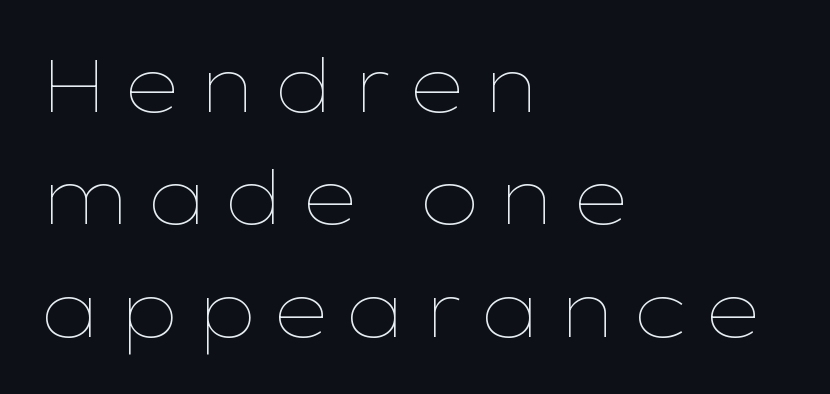
Q: Is the text bold? A: No.
Q: Is the text italic (slanted)? A: No, it is upright.
Q: Is the text underlined? A: No.
Q: How is the paragraph aligned? A: Left-aligned.
Q: Is the spacing between lines tight, normal or loose? A: Normal.
Q: Width (condensed, normal, or wide)? A: Wide.
Q: Stroke contrast? A: Low.
Q: x-height? A: Medium.
Q: Monospaced? A: No.
